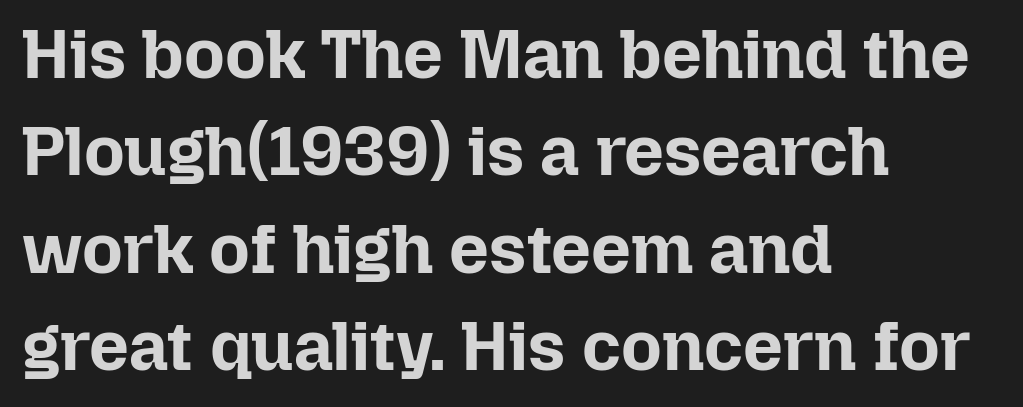
Q: Is the text bold? A: Yes.
Q: Is the text italic (slanted)? A: No, it is upright.
Q: Is the text underlined? A: No.
Q: How is the paragraph aligned? A: Left-aligned.
Q: Is the spacing between letters normal or unusually wide? A: Normal.
Q: Is the spacing between lines tight, normal or loose? A: Normal.
Q: Width (condensed, normal, or wide)? A: Normal.
Q: Stroke contrast? A: Low.
Q: x-height? A: Medium.
Q: Monospaced? A: No.
